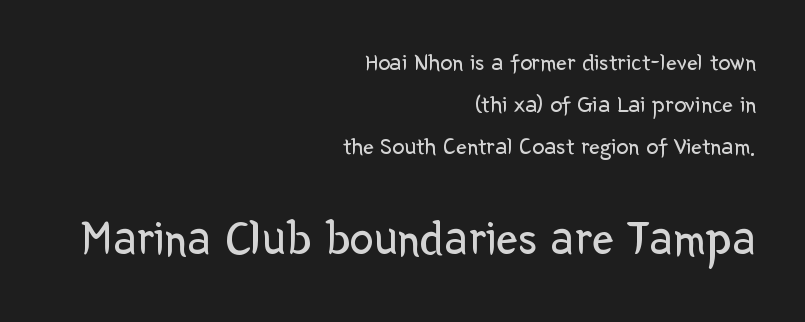
{"serif": "no", "italic": "no", "bold": "no", "weight": "regular", "width": "normal", "stroke_contrast": "low", "x_height": "medium", "monospaced": "no", "underline": "no", "align": "right", "line_spacing_ratio": 1.75, "letter_spacing": "normal", "letter_spacing_em": 0.0, "larger_block": "second", "size_ratio": 2.0, "glyph_px": 48}
